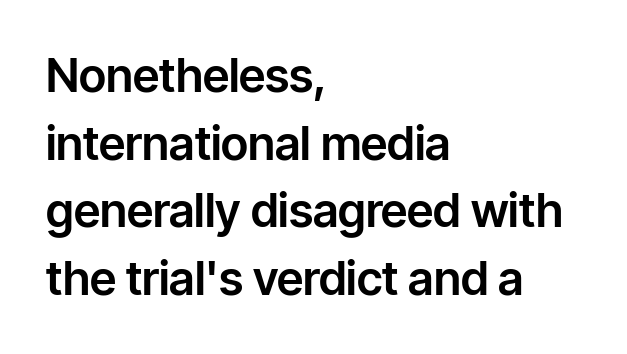
The image shows 47 px sans-serif type, upright; set left-aligned, normal line spacing (1.44x), normal letter spacing, not underlined; low stroke contrast and a medium x-height.
